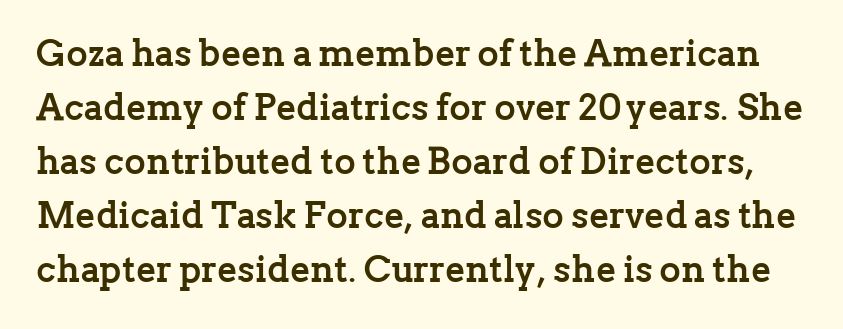
The image shows 37 px semibold serif type, upright; set normal line spacing (1.46x), normal letter spacing, not underlined; low stroke contrast and a medium x-height.
